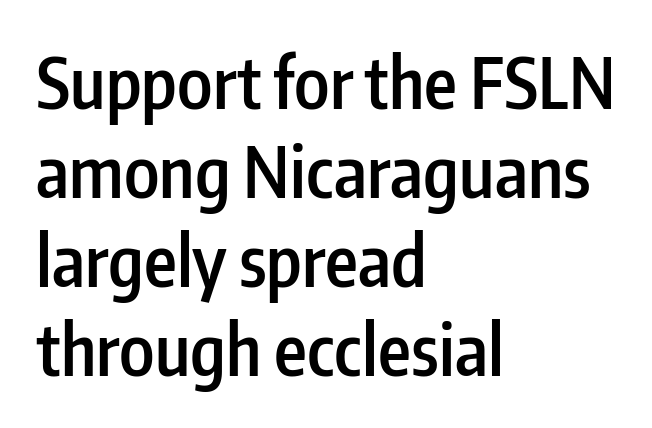
Q: Is the text bold? A: Semi-bold.
Q: Is the text italic (slanted)? A: No, it is upright.
Q: Is the typeface a serif or a sans-serif typeface? A: Sans-serif.
Q: Is the text underlined? A: No.
Q: How is the paragraph aligned? A: Left-aligned.
Q: Is the spacing between letters normal or unusually wide? A: Normal.
Q: Is the spacing between lines tight, normal or loose? A: Normal.
Q: Width (condensed, normal, or wide)? A: Condensed.
Q: Stroke contrast? A: Low.
Q: x-height? A: Medium.
Q: Monospaced? A: No.
